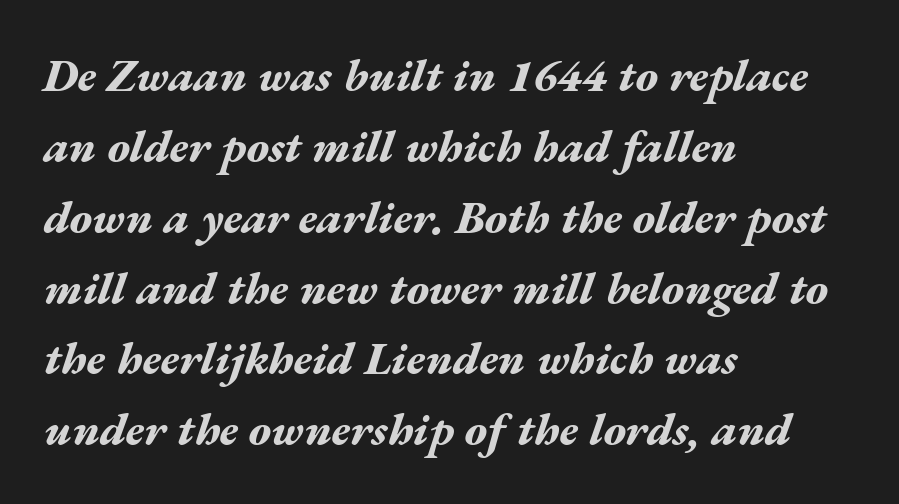
Lines of text with bare space underneath. Whoever set this chose a conventional vertical rhythm. Chunky letters — that's bold for sure. The text carries the slant typical of an italic or oblique font.
